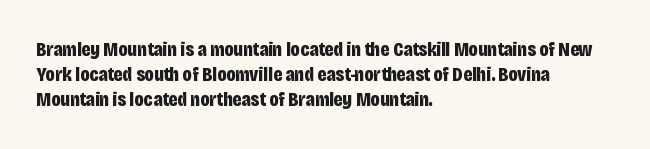
Each line starts at the same left margin while the right side varies. Upright lettering throughout. What stands out about the letter spacing? Nothing — it is the standard amount. Check the space under the baseline: it is left empty. The typesetting leans heavy: a genuine bold.
